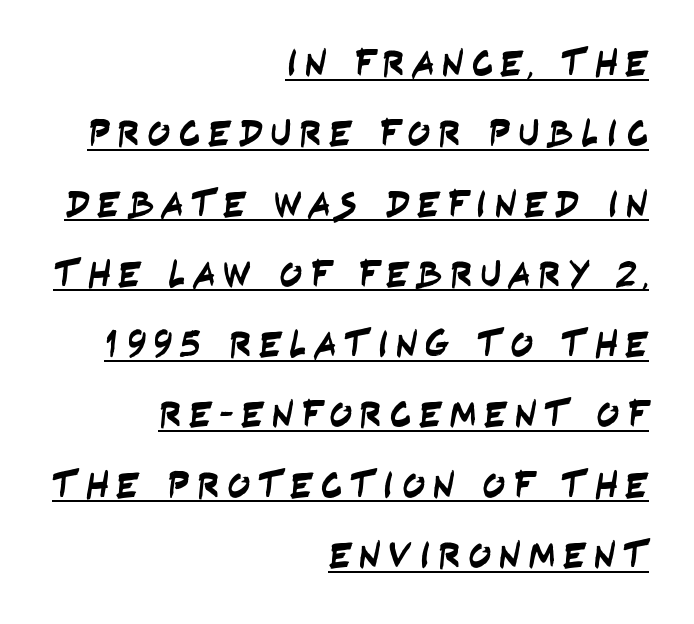
Q: Is the typeface a serif or a sans-serif typeface? A: Sans-serif.
Q: Is the text underlined? A: Yes.
Q: How is the paragraph aligned? A: Right-aligned.
Q: Width (condensed, normal, or wide)? A: Condensed.
Q: Stroke contrast? A: Low.
Q: x-height? A: Large.
Q: Monospaced? A: No.
